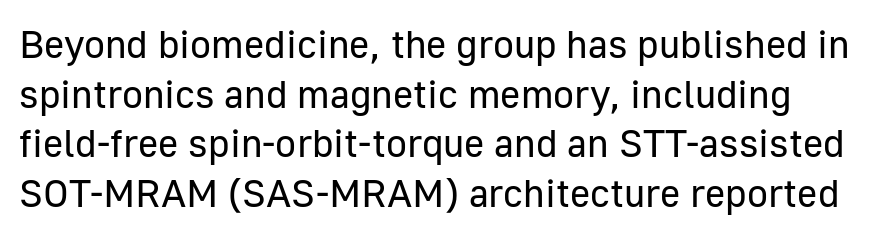
{"serif": "no", "italic": "no", "bold": "no", "weight": "regular", "width": "normal", "stroke_contrast": "low", "x_height": "medium", "monospaced": "no", "underline": "no", "line_spacing": "normal", "line_spacing_ratio": 1.27, "letter_spacing": "normal", "letter_spacing_em": 0.0, "glyph_px": 39}
